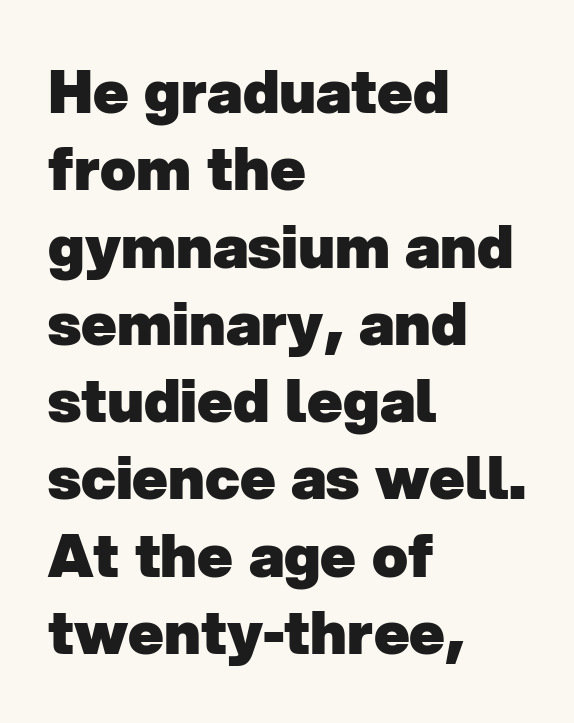
{"serif": "no", "bold": "yes", "weight": "heavy", "width": "normal", "stroke_contrast": "low", "x_height": "medium", "monospaced": "no", "underline": "no", "align": "left", "line_spacing": "normal", "line_spacing_ratio": 1.31, "letter_spacing": "normal", "letter_spacing_em": 0.0, "glyph_px": 59}
